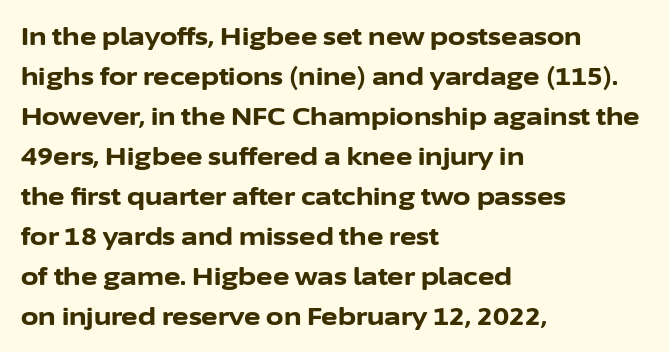
Tracking value appears to be zero — textbook default spacing. The text block is weighted toward the left margin, trailing off unevenly rightward. Posture: straight, roman, zero tilt. Regarding leading, the lines here are spaced in the standard way. Honestly, there is no underline to notice here at all. Thick stems and heavy bowls — unmistakably bold.
